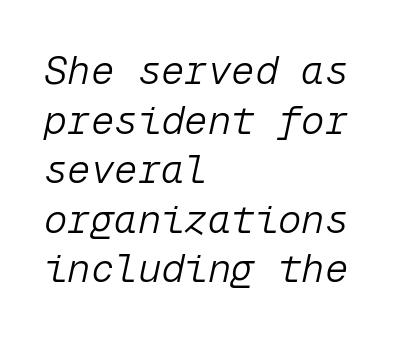
Q: Is the text bold? A: No.
Q: Is the text italic (slanted)? A: Yes, it leans right by about 12 degrees.
Q: Is the text underlined? A: No.
Q: How is the paragraph aligned? A: Left-aligned.
Q: Is the spacing between letters normal or unusually wide? A: Normal.
Q: Is the spacing between lines tight, normal or loose? A: Normal.
Q: Width (condensed, normal, or wide)? A: Normal.
Q: Stroke contrast? A: Low.
Q: x-height? A: Medium.
Q: Monospaced? A: Yes.
